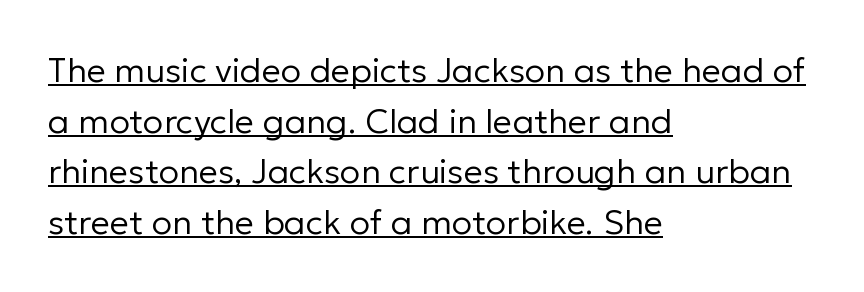
{"serif": "no", "italic": "no", "bold": "no", "weight": "regular", "width": "normal", "stroke_contrast": "low", "x_height": "medium", "monospaced": "no", "underline": "yes", "align": "left", "line_spacing": "normal", "line_spacing_ratio": 1.49, "letter_spacing": "normal", "letter_spacing_em": 0.0, "glyph_px": 34}
